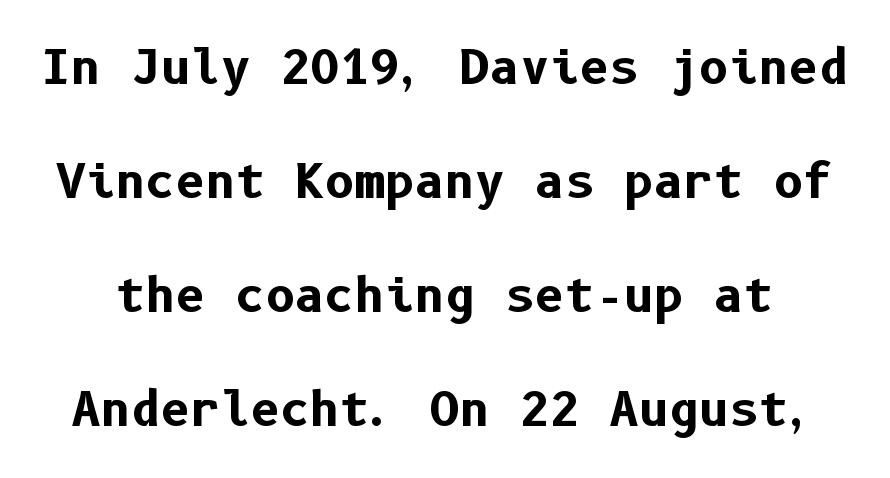
In terms of leading, this rendering errs on the spacious side. You can tell from the bare stems that sans-serif type was used. Words float on clear page, feet unadorned. The passage shown has conventional tracking throughout.
